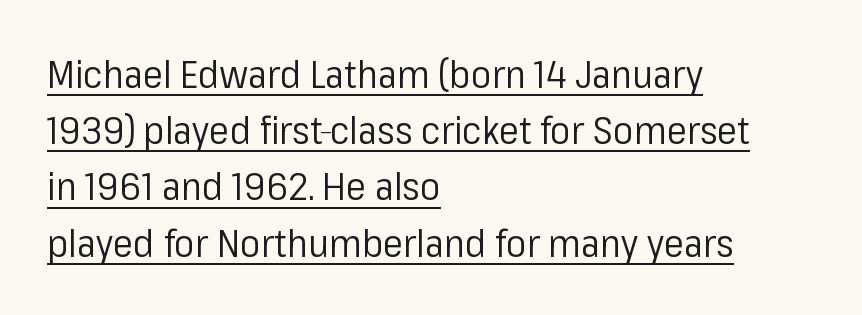
{"serif": "no", "italic": "no", "bold": "no", "weight": "regular", "width": "normal", "stroke_contrast": "low", "x_height": "medium", "monospaced": "no", "underline": "yes", "align": "left", "line_spacing": "normal", "line_spacing_ratio": 1.48, "letter_spacing": "normal", "letter_spacing_em": 0.0, "glyph_px": 38}
